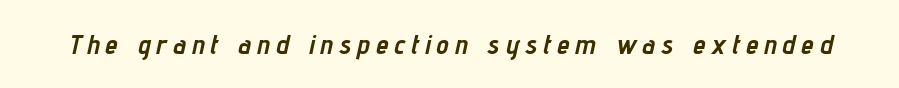
The image shows 28 px semibold, condensed type, italic (leaning right); set unusually wide letter spacing (+0.22 em), not underlined; low stroke contrast and a medium x-height.
